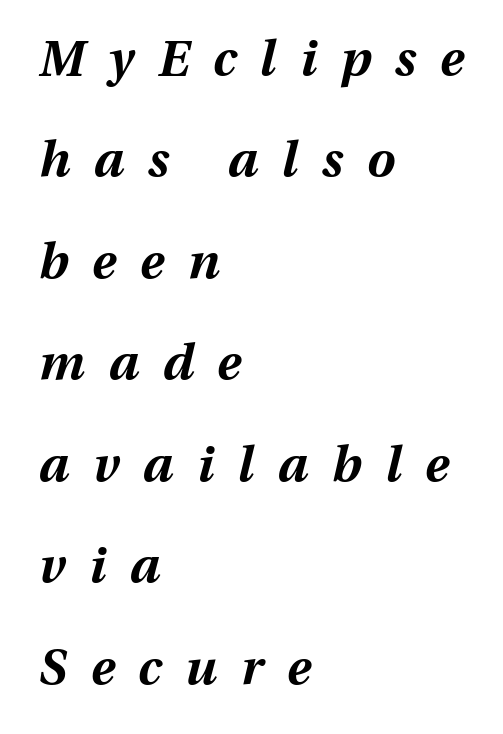
Compared with an ordinary text face, these strokes are far heavier — a full bold. The rendering uses natural spacing where letterforms have individual widths. Here the glyphs are tracked loosely, breaking word shapes into spaced letters. Vertically, the passage feels expansive, rows floating well apart. Visually the block forms a straight wall on the left and a jagged coastline on the right.
